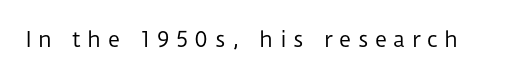
This is roman type, the default non-slanted kind. Between one letter and the next there's a generous, obvious gap. These glyphs show unthickened strokes, regular width or finer. The space beneath each line is pristine and unruled.
